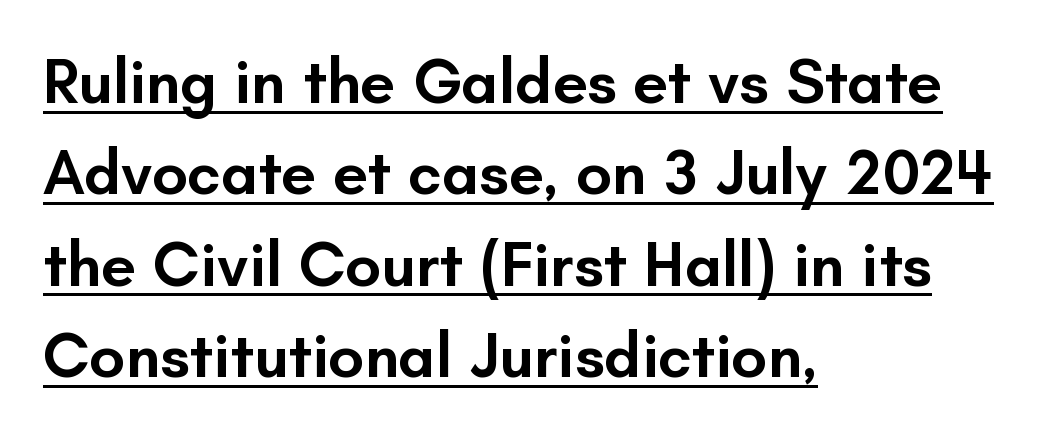
The letters are semibold — heavier than regular but short of a full bold. Does the leading feel generous? No, just average. No italicization has been applied; the sample stays upright. One-word summary of the alignment: left.
